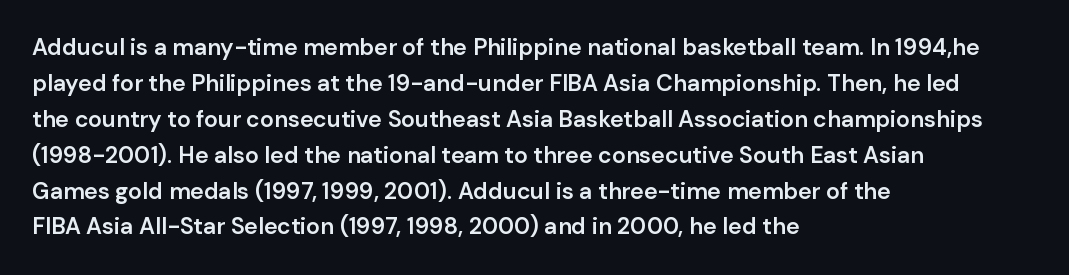
Visually the block forms a straight wall on the left and a jagged coastline on the right. Bold? Not quite — semibold, heavier than regular but stopping short. Horizontal bands of white between lines are of average thickness. Inter-character spacing is left at the font's built-in metrics.
